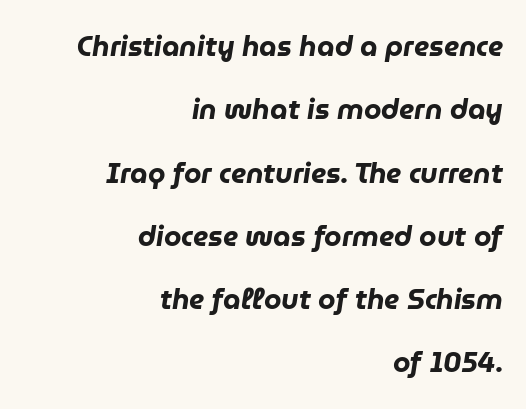
The image shows 28 px heavy type, italic (leaning right); set right-aligned, loose line spacing (2.26x), normal letter spacing, not underlined; low stroke contrast and a medium x-height.
